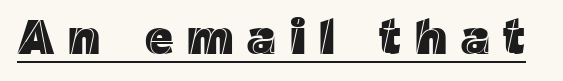
Caption: expanded tracking, letters set apart. A typesetter would call this proportional, since set widths differ per character. Style check: upright. Beneath each row of characters lies a ruled line.
